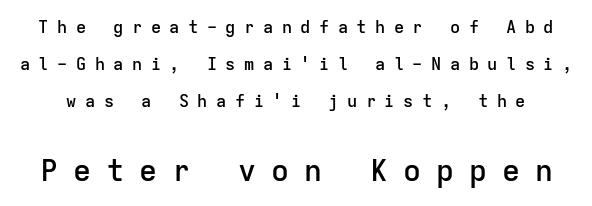
The image shows 30 px semibold sans-serif type, upright, monospaced; set loose line spacing (2.19x), unusually wide letter spacing (+0.5 em), not underlined; the second (bottom) block is 1.76x larger; low stroke contrast and a medium x-height.
